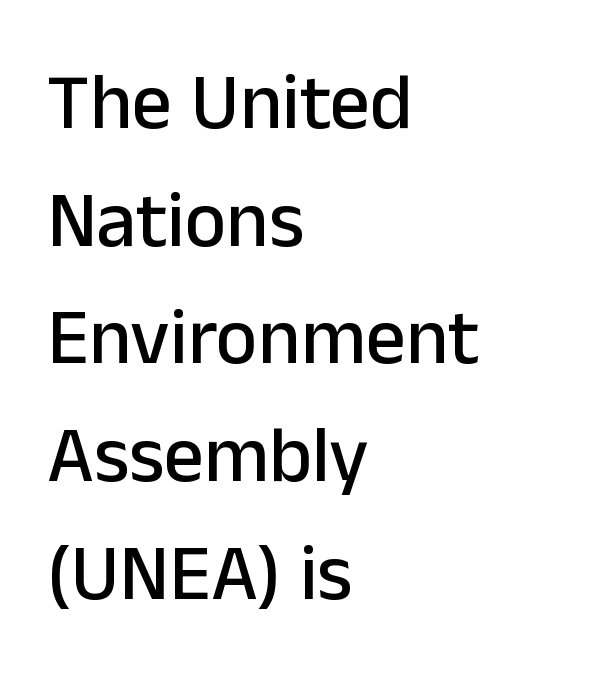
Q: Is the text italic (slanted)? A: No, it is upright.
Q: Is the typeface a serif or a sans-serif typeface? A: Sans-serif.
Q: Is the text underlined? A: No.
Q: How is the paragraph aligned? A: Left-aligned.
Q: Is the spacing between letters normal or unusually wide? A: Normal.
Q: Is the spacing between lines tight, normal or loose? A: Normal.
Q: Width (condensed, normal, or wide)? A: Normal.
Q: Stroke contrast? A: Low.
Q: x-height? A: Medium.
Q: Monospaced? A: No.
